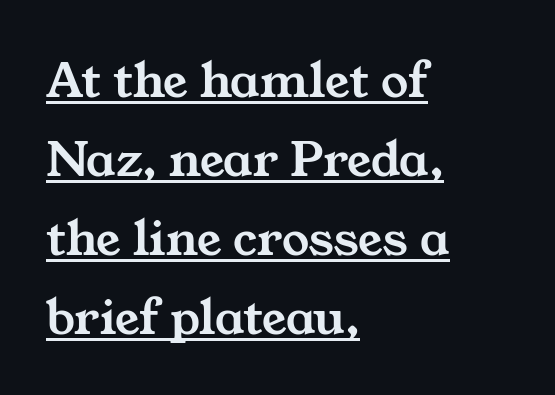
Q: Is the typeface a serif or a sans-serif typeface? A: Serif.
Q: Is the text underlined? A: Yes.
Q: How is the paragraph aligned? A: Left-aligned.
Q: Is the spacing between letters normal or unusually wide? A: Normal.
Q: Is the spacing between lines tight, normal or loose? A: Normal.
Q: Width (condensed, normal, or wide)? A: Wide.
Q: Stroke contrast? A: Medium.
Q: x-height? A: Medium.
Q: Monospaced? A: No.
